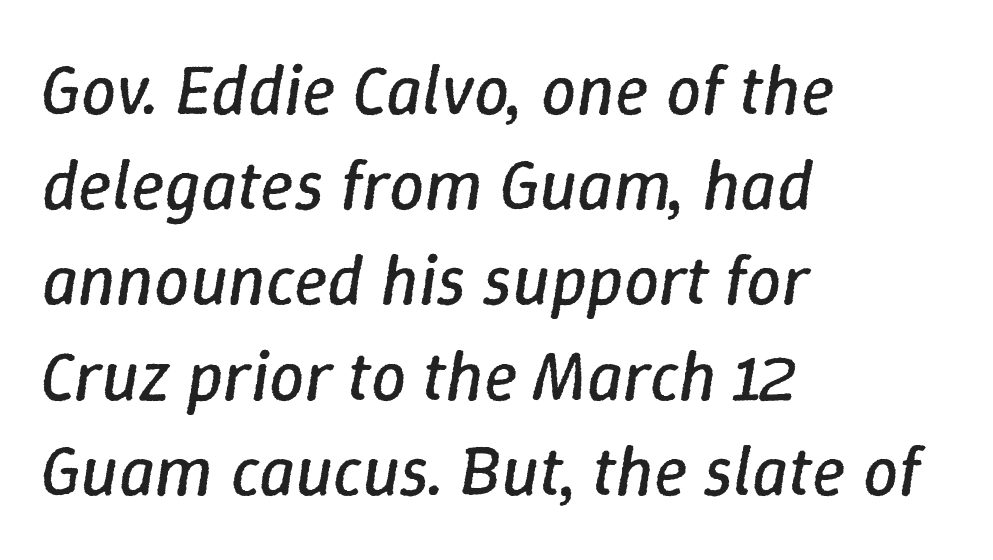
A typesetter would call this zero additional tracking. These lines are rendered in a variable-pitch font. Heaviness? Minimal to ordinary, like unemphasized prose. A clean baseline with only descenders dipping below it. These lines were composed using italics.
